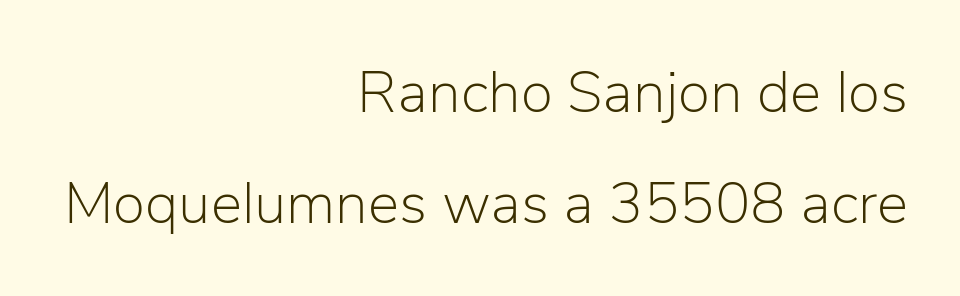
The image shows 59 px light sans-serif type, upright; set right-aligned, line spacing 1.88x, normal letter spacing, not underlined; low stroke contrast and a medium x-height.
